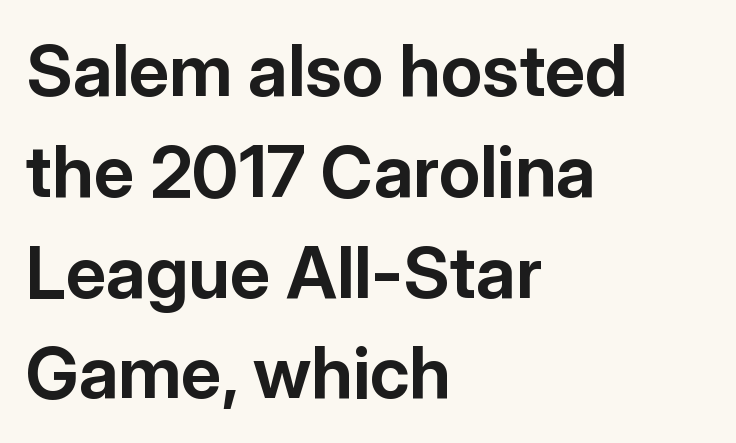
{"serif": "no", "italic": "no", "bold": "yes", "weight": "bold", "width": "normal", "stroke_contrast": "low", "x_height": "medium", "monospaced": "no", "underline": "no", "align": "left", "line_spacing": "normal", "line_spacing_ratio": 1.4, "letter_spacing": "normal", "letter_spacing_em": 0.0, "glyph_px": 72}
